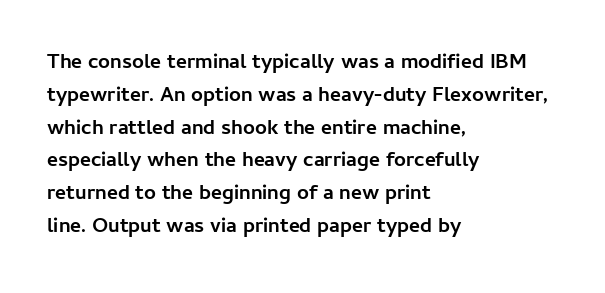
{"italic": "no", "bold": "yes", "underline": "no", "align": "left", "line_spacing": "normal", "line_spacing_ratio": 1.56, "letter_spacing": "normal", "letter_spacing_em": 0.0, "glyph_px": 21}
